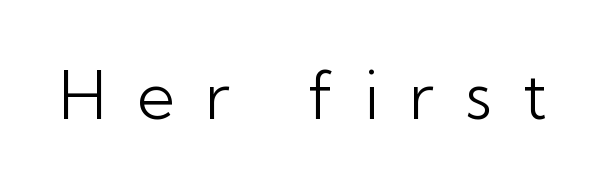
The image shows 66 px light sans-serif type, upright; set unusually wide letter spacing (+0.46 em), not underlined; low stroke contrast and a medium x-height.
